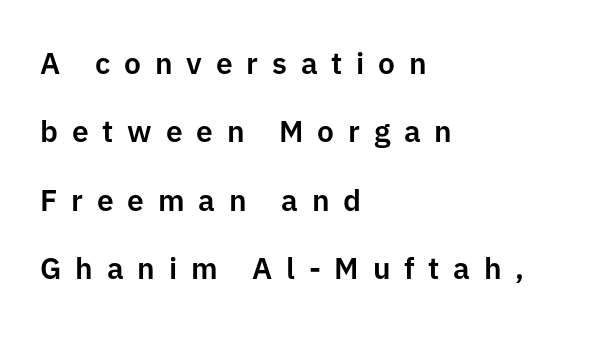
In terms of letterform style, serifs are entirely absent. These lines have a slow, spaced-out rhythm from letter to letter. Horizontally, the lines are justified to the leading edge only. Do the letters lean? They stand straight. Summary of vertical rhythm: relaxed, with wide interline spacing.
